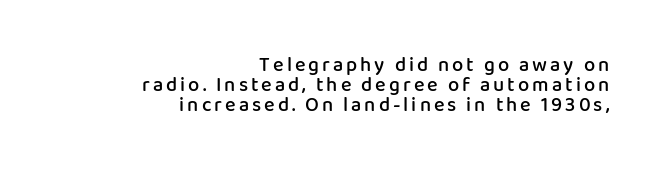
Q: Is the text bold? A: Semi-bold.
Q: Is the text italic (slanted)? A: No, it is upright.
Q: Is the text underlined? A: No.
Q: How is the paragraph aligned? A: Right-aligned.
Q: Is the spacing between lines tight, normal or loose? A: Tight.
